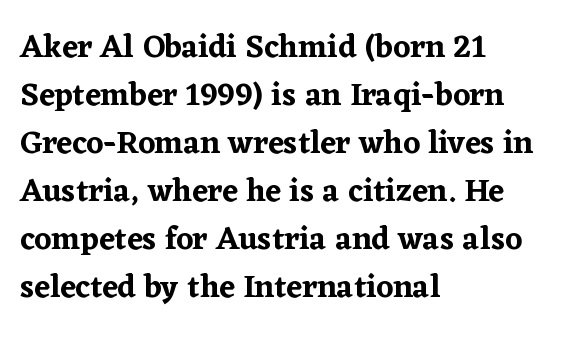
{"serif": "yes", "italic": "no", "width": "normal", "stroke_contrast": "low", "x_height": "medium", "monospaced": "no", "underline": "no", "align": "left", "line_spacing": "normal", "line_spacing_ratio": 1.5, "letter_spacing": "normal", "letter_spacing_em": 0.0, "glyph_px": 32}
